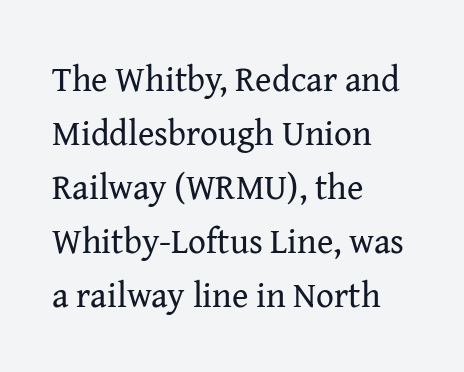
Letterform terminals end in serifs throughout the passage. Do the letters lean? They stand straight. Heaviness? Minimal to ordinary, like unemphasized prose. This sample uses plain, unmodified letter spacing.
